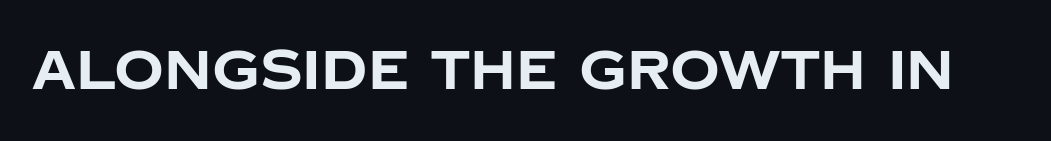
{"serif": "no", "italic": "no", "bold": "yes", "weight": "bold", "width": "normal", "stroke_contrast": "low", "x_height": "large", "monospaced": "no", "underline": "no", "letter_spacing": "normal", "letter_spacing_em": 0.0, "glyph_px": 55}
